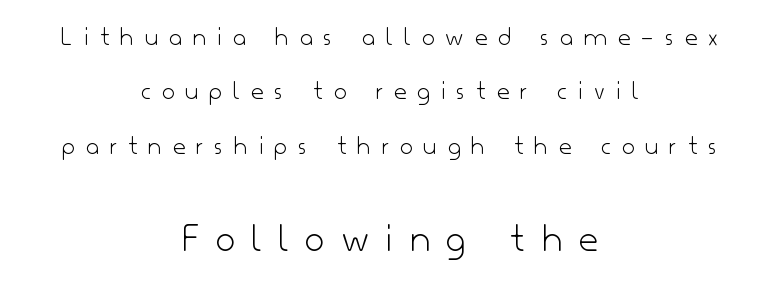
The image shows 41 px light sans-serif type, upright; set centered, loose line spacing (2.01x), unusually wide letter spacing (+0.42 em), not underlined; the second (bottom) block is 1.52x larger; low stroke contrast and a small x-height.
